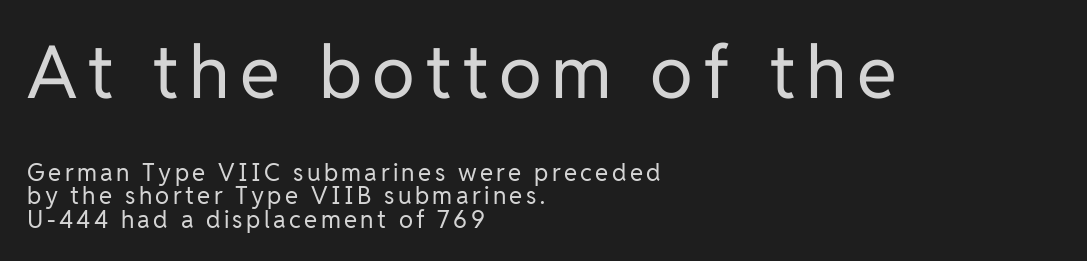
Leading: reduced. Glance below the letters and you will spot only blank space. Where is the straight margin? On the left. The font family rendered here belongs to the sans-serif group. The upper block of text is set noticeably larger than the block beneath it.
